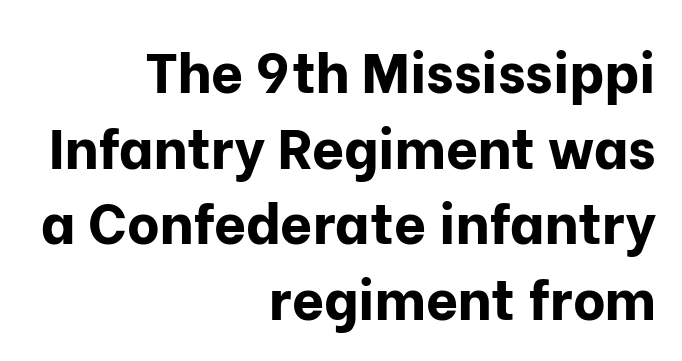
The image shows 56 px bold sans-serif type, upright; set right-aligned, normal line spacing (1.35x), normal letter spacing, not underlined; low stroke contrast and a medium x-height.
